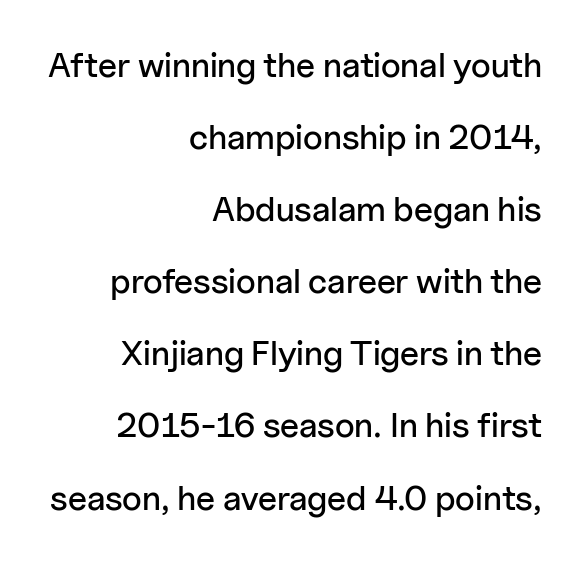
The image shows 35 px sans-serif type, upright; set right-aligned, loose line spacing (2.06x), normal letter spacing, not underlined; low stroke contrast and a medium x-height.
